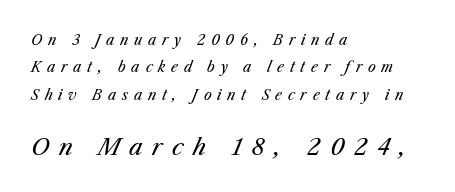
{"italic": "yes", "lean": "right", "slant_degrees": 23, "bold": "no", "underline": "no", "align": "left", "line_spacing": "loose", "line_spacing_ratio": 1.96, "letter_spacing": "wide", "letter_spacing_em": 0.41, "larger_block": "second", "size_ratio": 1.64, "glyph_px": 23}
